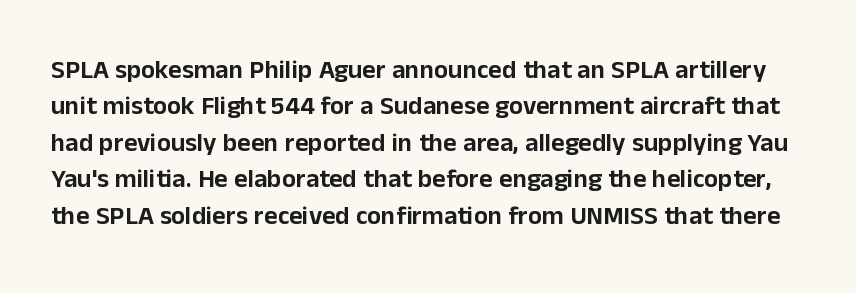
The block of text has a typical density, with ordinary space between rows. Letters rest on an invisible, unmarked baseline. If you drew a line through each stem, it would be perfectly vertical. Glyph-to-glyph distance matches everyday printed text.
